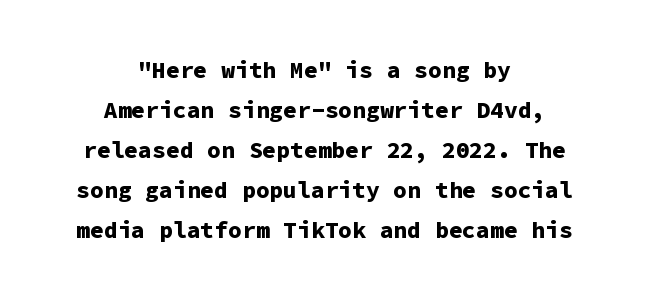
The typesetter chose a symmetrical, centered arrangement here. Underline: absent. You could call the tracking neutral — neither tight nor loose. Pretty heavy lettering here — definitely bold.
